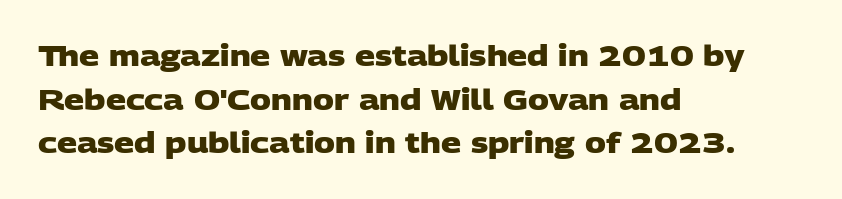
{"serif": "no", "bold": "yes", "weight": "heavy", "width": "wide", "stroke_contrast": "low", "x_height": "large", "monospaced": "no", "underline": "no", "align": "left", "line_spacing": "normal", "line_spacing_ratio": 1.56, "letter_spacing": "normal", "letter_spacing_em": 0.0, "glyph_px": 28}
